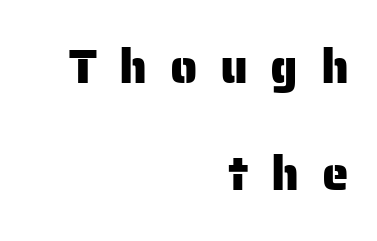
Posture: upright roman. Nobody drew a line under any word here. A typesetter would call this heavily tracked-out type. A student would call this right alignment; a typographer would say flush right, rag left.
